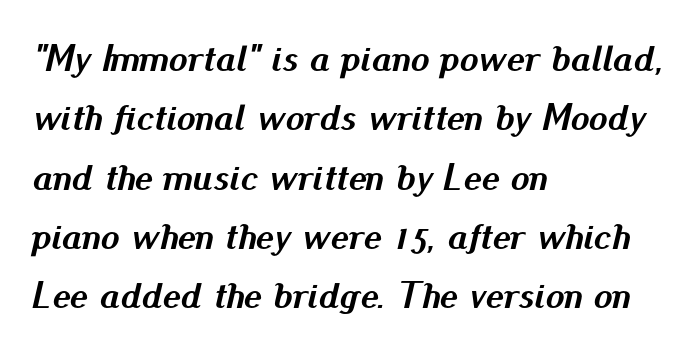
Q: Is the text bold? A: Yes.
Q: Is the text italic (slanted)? A: Yes, it leans right by about 13 degrees.
Q: Is the text underlined? A: No.
Q: How is the paragraph aligned? A: Left-aligned.
Q: Is the spacing between letters normal or unusually wide? A: Normal.
Q: Is the spacing between lines tight, normal or loose? A: Normal.
Q: Width (condensed, normal, or wide)? A: Normal.
Q: Stroke contrast? A: Medium.
Q: x-height? A: Small.
Q: Monospaced? A: No.
